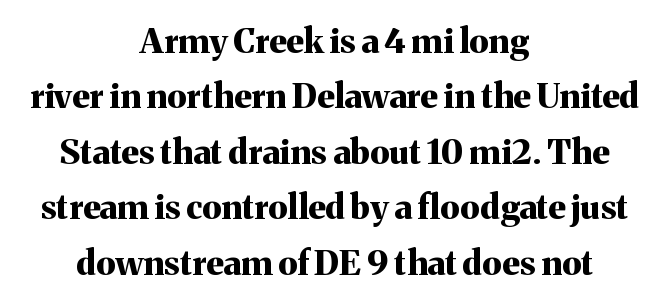
{"serif": "yes", "italic": "no", "bold": "yes", "weight": "bold", "width": "normal", "stroke_contrast": "medium", "x_height": "medium", "monospaced": "no", "underline": "no", "align": "center", "line_spacing": "normal", "line_spacing_ratio": 1.63, "letter_spacing": "normal", "letter_spacing_em": 0.0, "glyph_px": 34}
